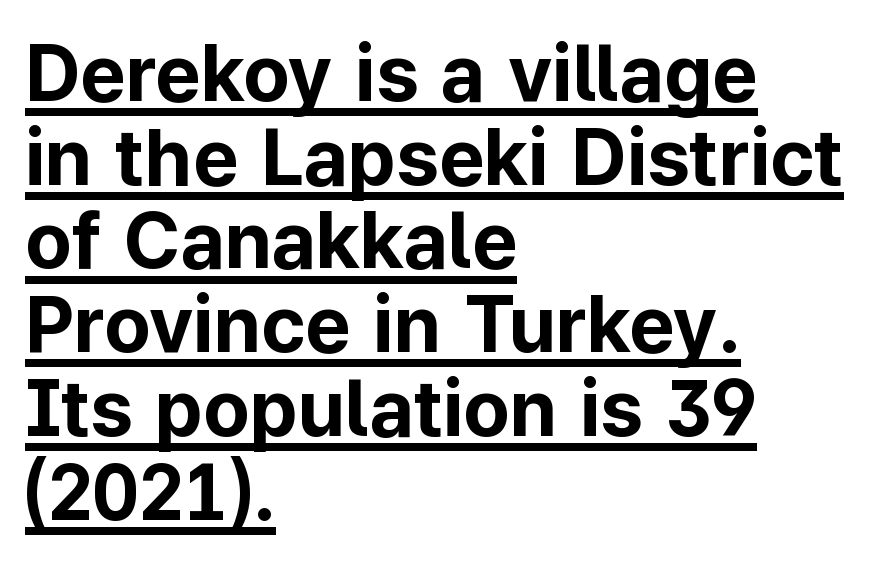
The image shows 79 px bold sans-serif type, upright; set left-aligned, tight line spacing (1.06x), normal letter spacing, underlined; low stroke contrast and a medium x-height.
